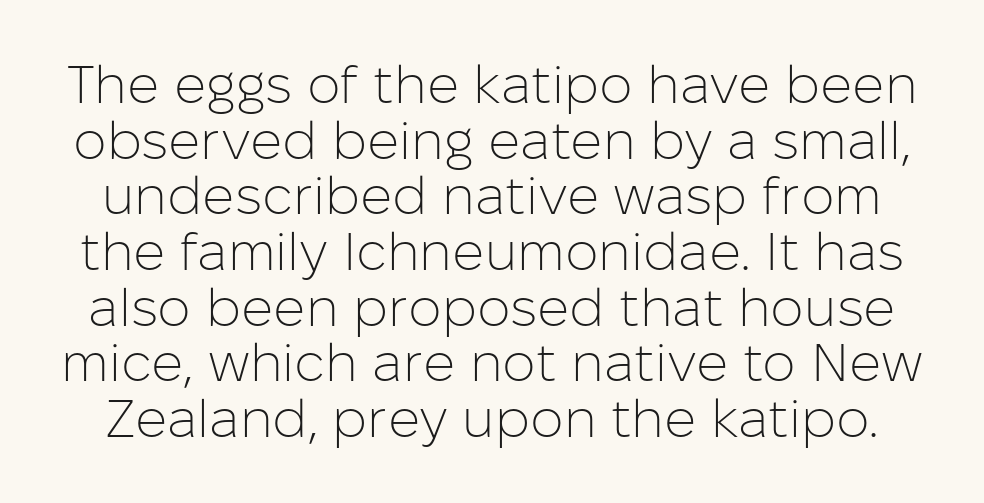
The face used here is rendered with its standard letterfit. Vertical spacing — tight. Any mark beneath the type? The region is blank. Ordinary non-slanted type is in use. Are there feet on the stems? There aren't — it's a sans.
